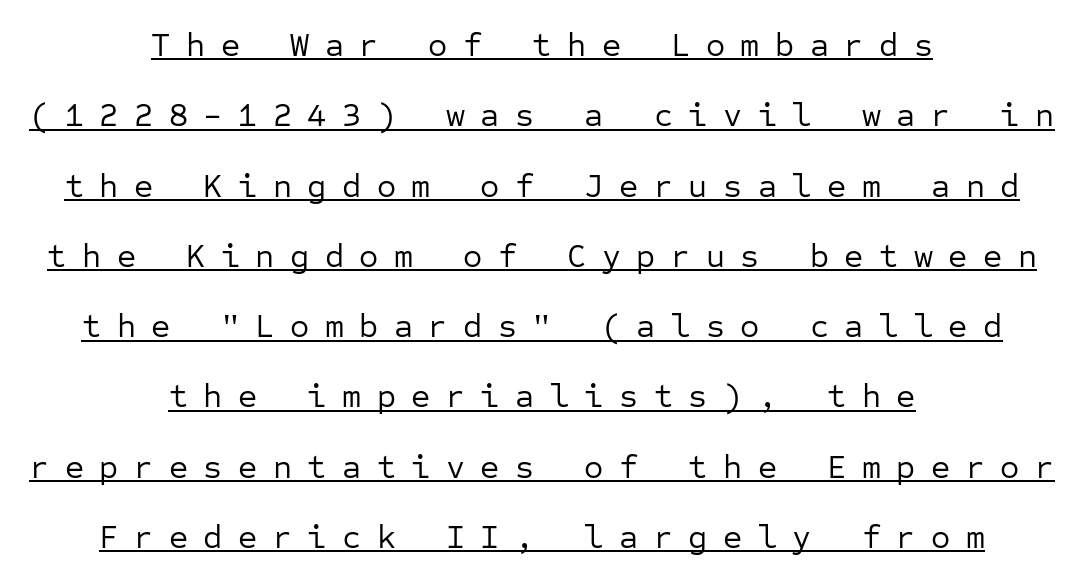
The image shows 33 px regular-weight sans-serif type, upright, monospaced; set centered, loose line spacing (2.13x), unusually wide letter spacing (+0.47 em), underlined; low stroke contrast and a medium x-height.
